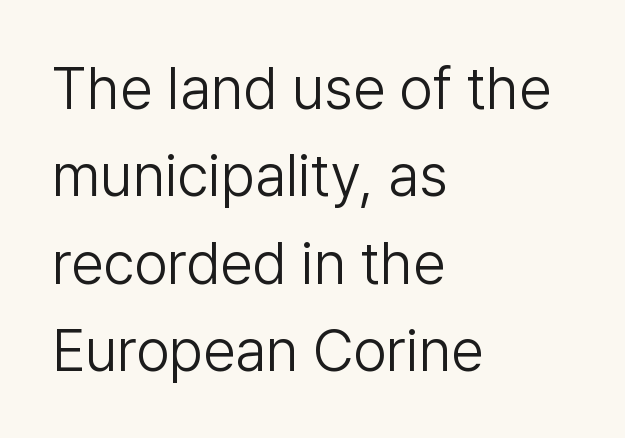
{"serif": "no", "italic": "no", "bold": "no", "weight": "light", "width": "normal", "stroke_contrast": "low", "x_height": "medium", "monospaced": "no", "underline": "no", "align": "left", "line_spacing": "normal", "line_spacing_ratio": 1.48, "letter_spacing": "normal", "letter_spacing_em": 0.0, "glyph_px": 59}
